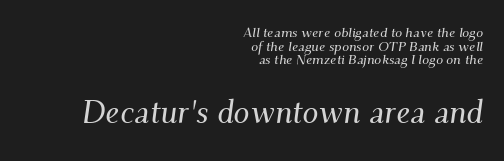
{"serif": "yes", "italic": "yes", "lean": "right", "slant_degrees": 9, "width": "normal", "stroke_contrast": "medium", "x_height": "small", "monospaced": "no", "underline": "no", "align": "right", "line_spacing": "tight", "line_spacing_ratio": 0.97, "letter_spacing": "normal", "letter_spacing_em": 0.0, "larger_block": "second", "size_ratio": 2.29, "glyph_px": 32}
